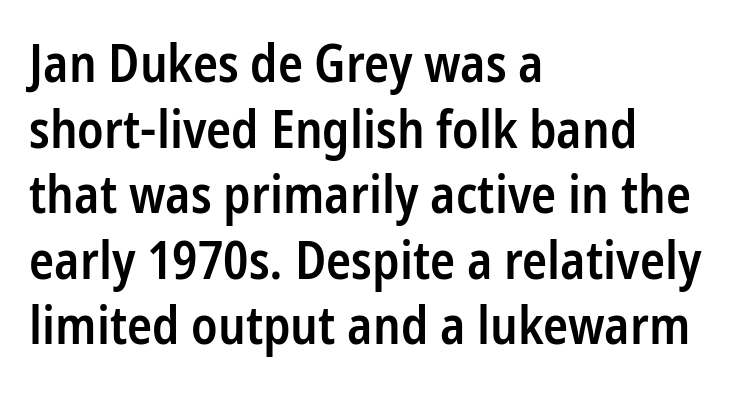
A roman cut, with each character standing at attention. The type family on display is of the sans-serif kind. Leading matches the norm, producing a regular column. Students, note that the glyphs here touch the page at normal intervals.
